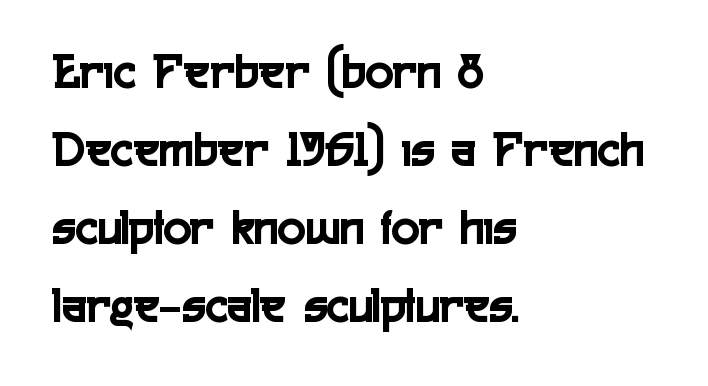
The leading is moderate, giving the passage an even texture. Honestly, the letter spacing is just normal — you wouldn't notice it. Unlike italic type, these characters show no tilt at all. Layout note: lines flush left.
